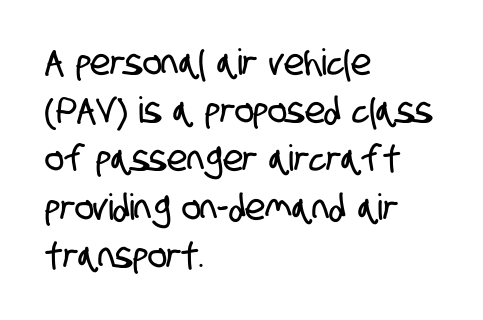
{"serif": "no", "width": "condensed", "stroke_contrast": "low", "x_height": "large", "monospaced": "no", "underline": "no", "align": "left", "line_spacing": "normal", "line_spacing_ratio": 1.34, "letter_spacing": "normal", "letter_spacing_em": 0.0, "glyph_px": 36}
